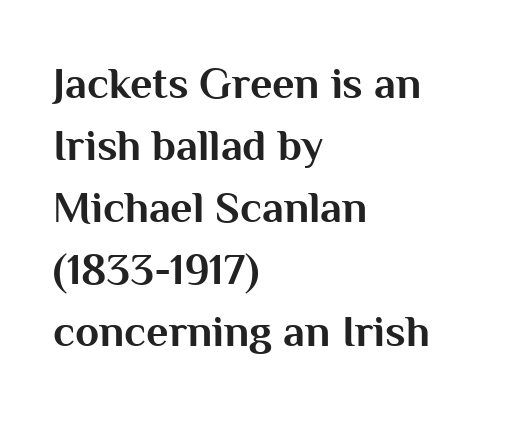
{"serif": "no", "italic": "no", "bold": "yes", "weight": "bold", "width": "normal", "stroke_contrast": "medium", "x_height": "medium", "monospaced": "no", "underline": "no", "align": "left", "line_spacing": "normal", "line_spacing_ratio": 1.41, "letter_spacing": "normal", "letter_spacing_em": 0.0, "glyph_px": 44}
